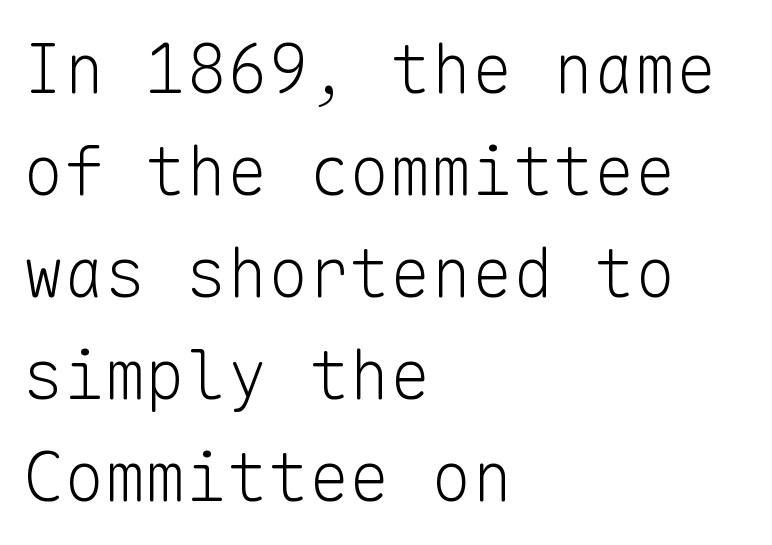
The image shows 68 px light sans-serif type, upright, monospaced; set left-aligned, normal line spacing (1.5x), normal letter spacing, not underlined; low stroke contrast and a medium x-height.
